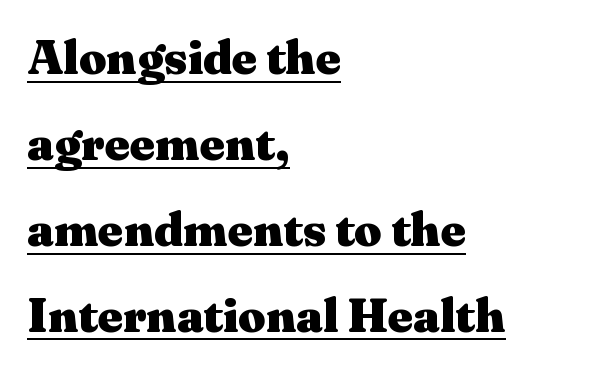
Does the weight exceed regular? Yes, all the way to bold. Posture: straight, roman, zero tilt. Underlining? Definitely there. This is serif lettering, the kind often seen in printed books. Note the varied advance widths — an 'i' is clearly narrower than an 'm'.
